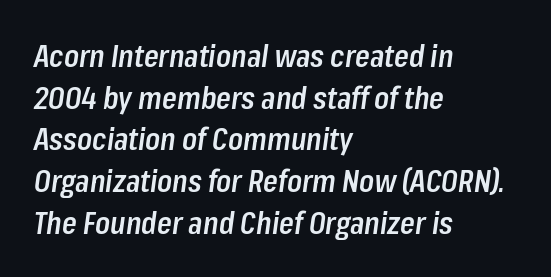
Character widths vary here, with narrow letters taking less room than wide ones. Compared with an ordinary text face, these strokes are moderately heavier — a semibold. The face used here is rendered with its standard letterfit. Characters are canted at an angle relative to the baseline's perpendicular. No word sits above an underline.
